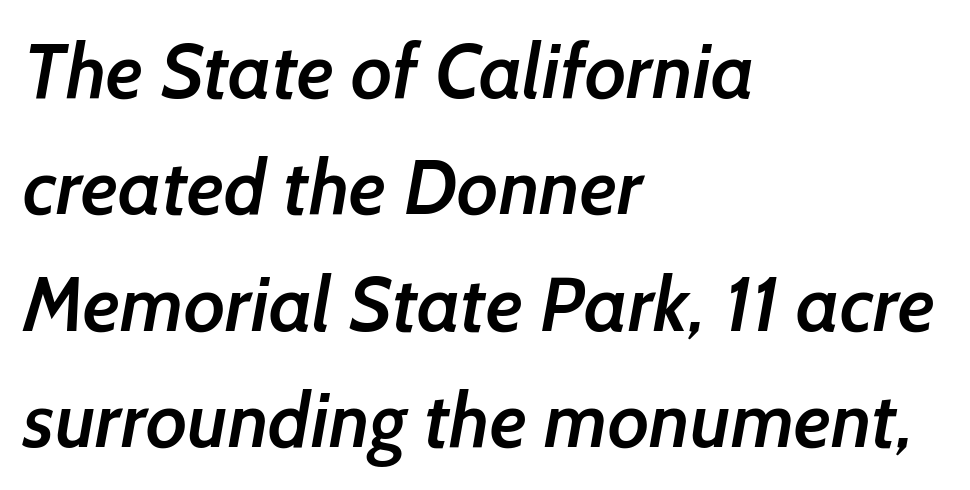
One glance says typical: line gaps are just what's usual. A clean baseline with only descenders dipping below it. The face used here is proportionally spaced, like ordinary book or web type. Firm but not heavy-handed strokes: this text is semibold.
